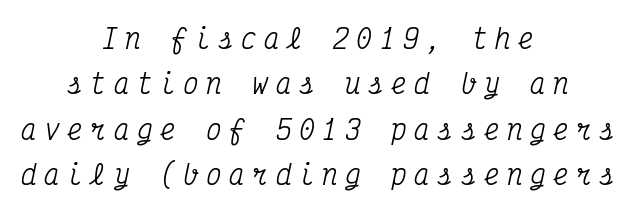
The image shows 26 px text type, italic (leaning right); set centered, line spacing 1.75x, unusually wide letter spacing (+0.29 em), not underlined.
